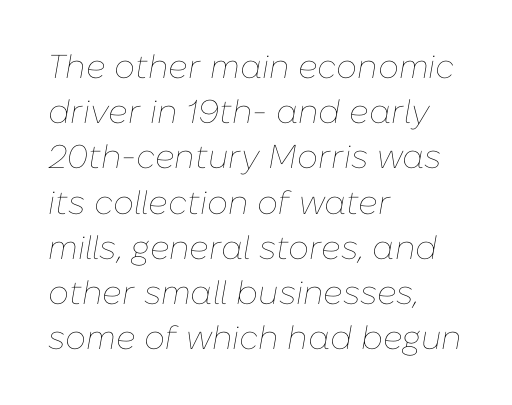
Q: Is the text bold? A: No.
Q: Is the text italic (slanted)? A: Yes, it leans right by about 10 degrees.
Q: Is the text underlined? A: No.
Q: How is the paragraph aligned? A: Left-aligned.
Q: Is the spacing between letters normal or unusually wide? A: Normal.
Q: Is the spacing between lines tight, normal or loose? A: Normal.
Q: Width (condensed, normal, or wide)? A: Normal.
Q: Stroke contrast? A: Low.
Q: x-height? A: Medium.
Q: Monospaced? A: No.
